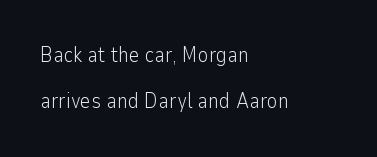
{"italic": "no", "bold": "no", "underline": "no", "align": "left", "line_spacing": "loose", "line_spacing_ratio": 2.21, "letter_spacing": "normal", "letter_spacing_em": 0.0, "glyph_px": 21}
